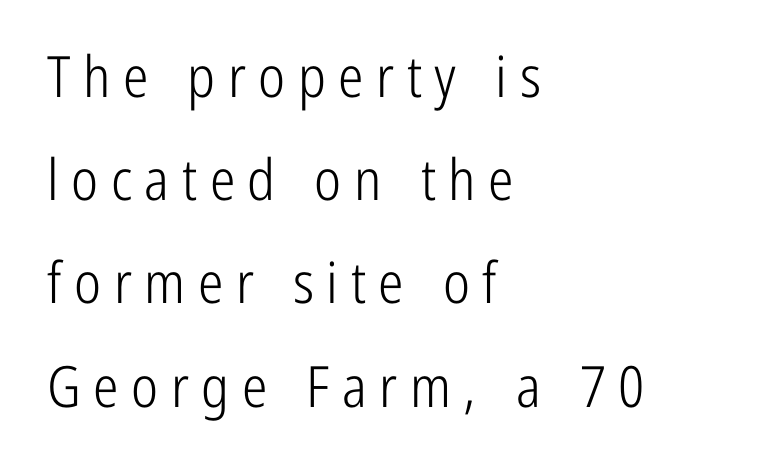
The image shows 57 px light, condensed sans-serif type, upright; set left-aligned, line spacing 1.81x, unusually wide letter spacing (+0.22 em), not underlined; low stroke contrast and a medium x-height.
